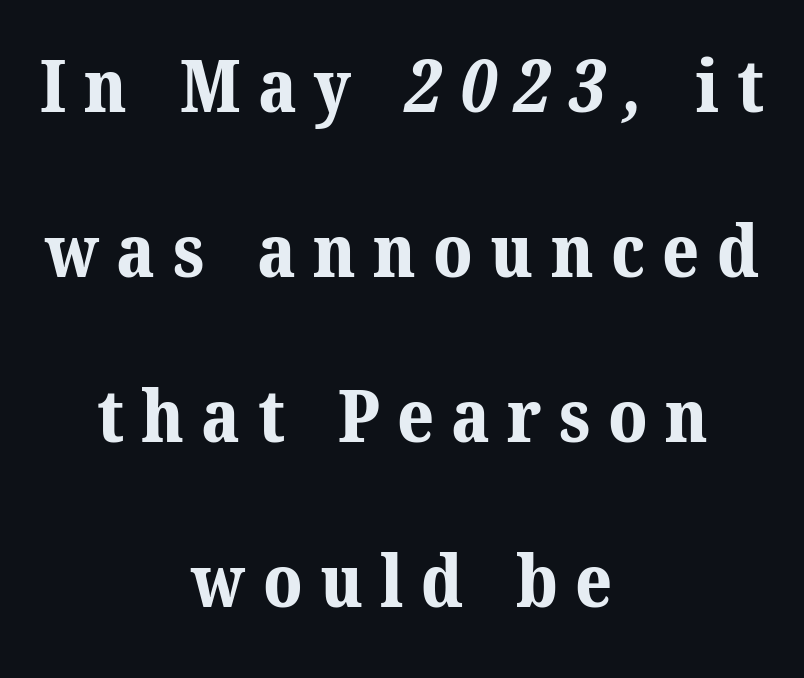
The image shows 72 px bold serif type; set centered, loose line spacing (2.29x), unusually wide letter spacing (+0.24 em), not underlined; medium stroke contrast and a medium x-height.
